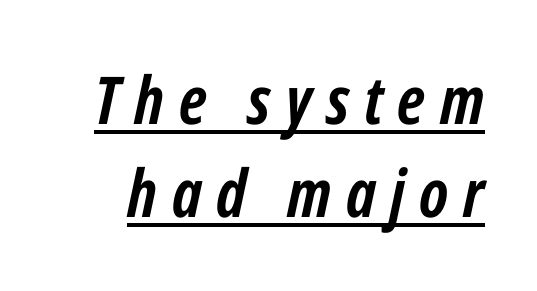
Q: Is the text bold? A: Yes.
Q: Is the text italic (slanted)? A: Yes, it leans right by about 12 degrees.
Q: Is the text underlined? A: Yes.
Q: Is the spacing between letters normal or unusually wide? A: Unusually wide.
Q: Is the spacing between lines tight, normal or loose? A: Normal.
Q: Width (condensed, normal, or wide)? A: Condensed.
Q: Stroke contrast? A: Low.
Q: x-height? A: Medium.
Q: Monospaced? A: No.
